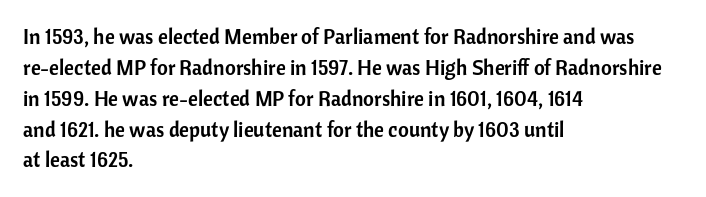
There is no visible air inserted between adjacent glyphs. Alignment: flush left. The words here are not underlined. The axis of the letterforms is exactly vertical. The designer left line spacing at the default.
